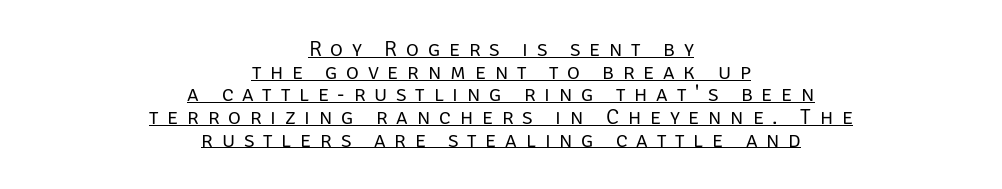
The image shows 22 px text type, upright; set centered, tight line spacing (1.03x), unusually wide letter spacing (+0.4 em), underlined.
